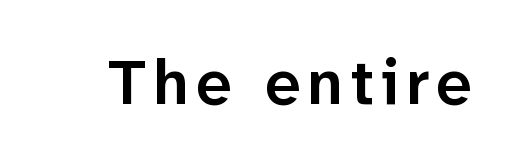
{"serif": "no", "italic": "no", "bold": "semi", "weight": "semibold", "width": "normal", "stroke_contrast": "low", "x_height": "medium", "monospaced": "no", "underline": "no", "glyph_px": 64}
